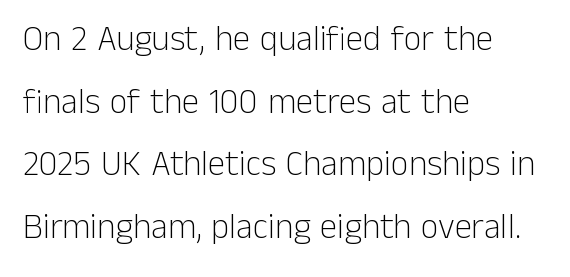
{"serif": "no", "italic": "no", "bold": "no", "weight": "light", "width": "normal", "stroke_contrast": "low", "x_height": "medium", "monospaced": "no", "underline": "no", "align": "left", "line_spacing_ratio": 1.79, "letter_spacing": "normal", "letter_spacing_em": 0.0, "glyph_px": 35}
